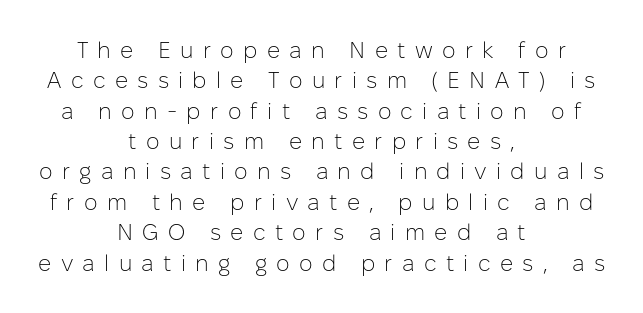
Q: Is the text bold? A: No.
Q: Is the text italic (slanted)? A: No, it is upright.
Q: Is the text underlined? A: No.
Q: How is the paragraph aligned? A: Centered.
Q: Is the spacing between letters normal or unusually wide? A: Unusually wide.
Q: Is the spacing between lines tight, normal or loose? A: Normal.
